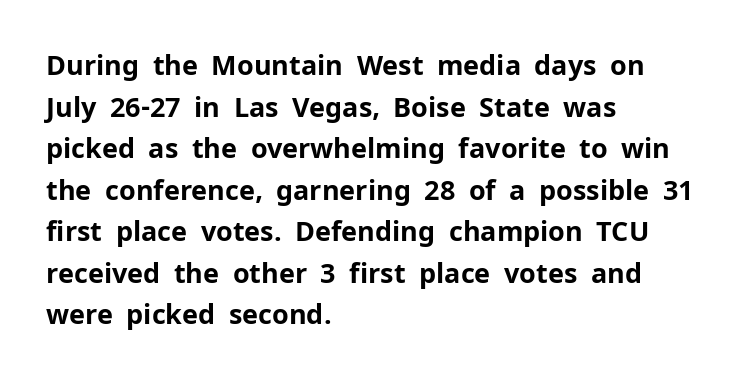
Q: Is the text bold? A: Yes.
Q: Is the text italic (slanted)? A: No, it is upright.
Q: Is the text underlined? A: No.
Q: How is the paragraph aligned? A: Left-aligned.
Q: Is the spacing between letters normal or unusually wide? A: Normal.
Q: Is the spacing between lines tight, normal or loose? A: Normal.
